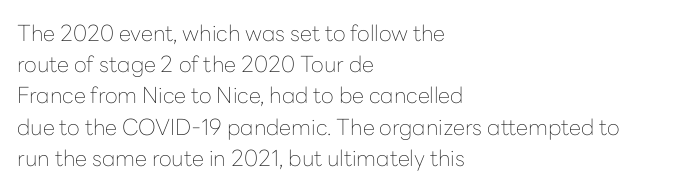
{"italic": "no", "bold": "no", "underline": "no", "align": "left", "line_spacing": "normal", "line_spacing_ratio": 1.42, "letter_spacing": "normal", "letter_spacing_em": 0.0, "glyph_px": 22}
